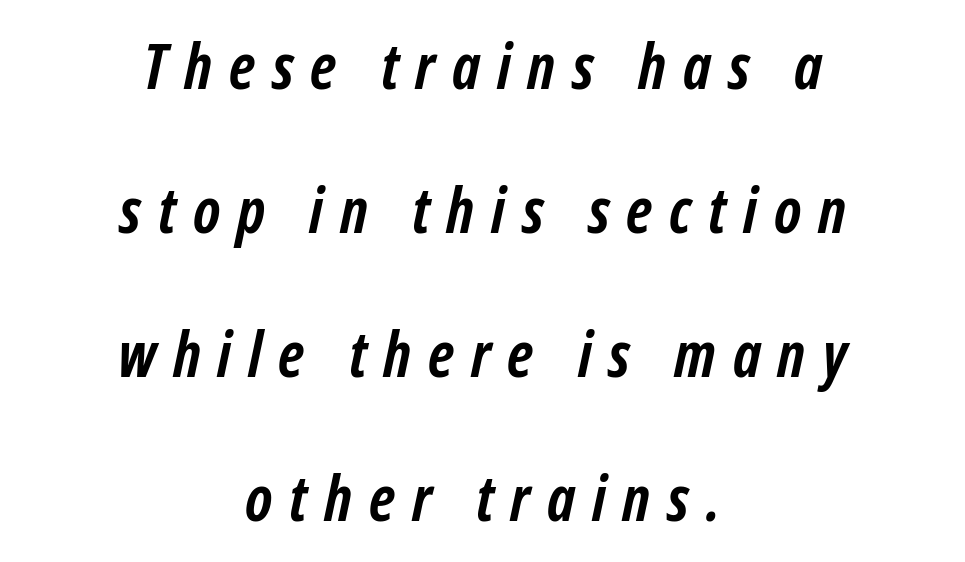
Q: Is the text bold? A: Yes.
Q: Is the text italic (slanted)? A: Yes, it leans right by about 12 degrees.
Q: Is the text underlined? A: No.
Q: How is the paragraph aligned? A: Centered.
Q: Is the spacing between letters normal or unusually wide? A: Unusually wide.
Q: Is the spacing between lines tight, normal or loose? A: Loose.
Q: Width (condensed, normal, or wide)? A: Condensed.
Q: Stroke contrast? A: Low.
Q: x-height? A: Medium.
Q: Monospaced? A: No.
